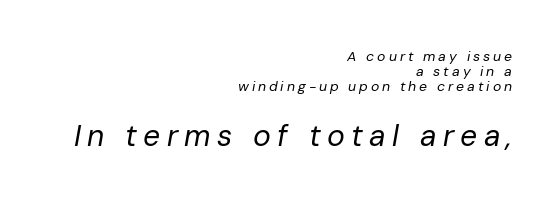
{"italic": "yes", "lean": "right", "slant_degrees": 10, "bold": "no", "weight": "regular", "width": "normal", "stroke_contrast": "low", "x_height": "medium", "monospaced": "no", "underline": "no", "align": "right", "line_spacing": "tight", "line_spacing_ratio": 1.07, "letter_spacing": "wide", "letter_spacing_em": 0.21, "larger_block": "second", "size_ratio": 2.14, "glyph_px": 30}
